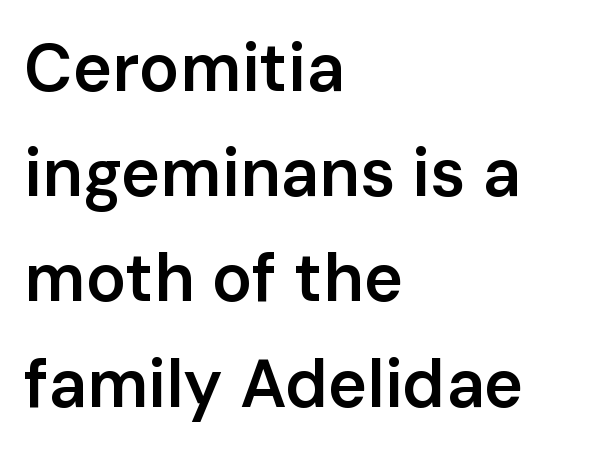
{"serif": "no", "italic": "no", "bold": "semi", "weight": "semibold", "width": "normal", "stroke_contrast": "low", "x_height": "medium", "monospaced": "no", "underline": "no", "align": "left", "line_spacing": "normal", "line_spacing_ratio": 1.57, "letter_spacing": "normal", "letter_spacing_em": 0.0, "glyph_px": 67}
